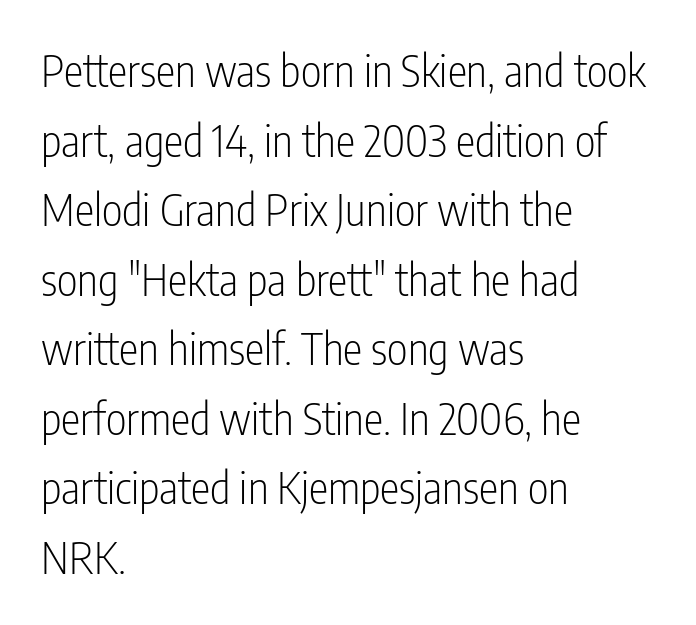
The image shows 44 px light, condensed sans-serif type, upright; set left-aligned, normal line spacing (1.58x), normal letter spacing, not underlined; low stroke contrast and a medium x-height.
